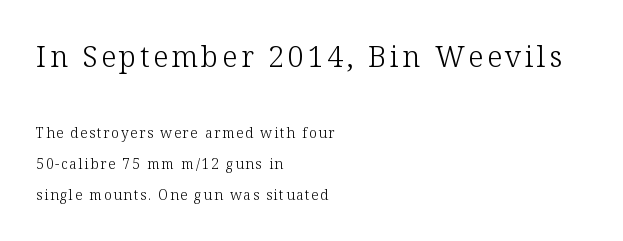
The image shows 29 px light serif type, upright; set left-aligned, loose line spacing (2.2x), not underlined; the first (top) block is 2.07x larger; low stroke contrast and a medium x-height.
